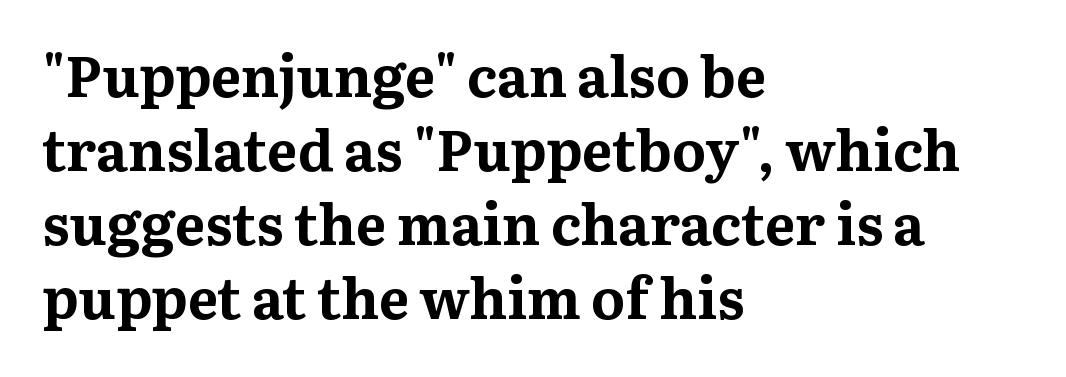
{"serif": "yes", "italic": "no", "bold": "yes", "weight": "bold", "width": "normal", "stroke_contrast": "medium", "x_height": "medium", "monospaced": "no", "underline": "no", "align": "left", "line_spacing": "normal", "line_spacing_ratio": 1.3, "letter_spacing": "normal", "letter_spacing_em": 0.0, "glyph_px": 57}
